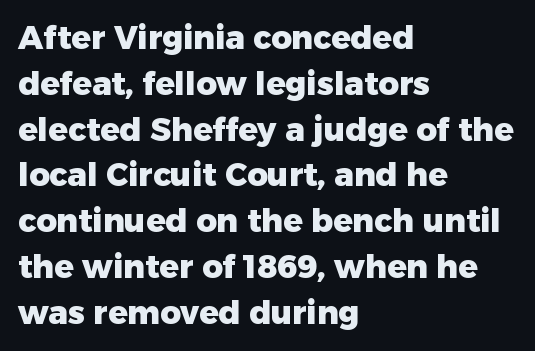
The image shows 32 px heavy sans-serif type, upright; set left-aligned, normal line spacing (1.43x), normal letter spacing, not underlined; low stroke contrast and a medium x-height.
